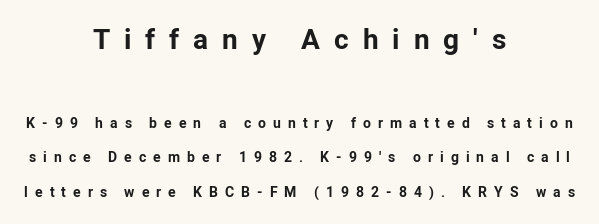
Q: Is the text bold? A: Yes.
Q: Is the text italic (slanted)? A: No, it is upright.
Q: Is the typeface a serif or a sans-serif typeface? A: Sans-serif.
Q: Is the text underlined? A: No.
Q: How is the paragraph aligned? A: Centered.
Q: Is the spacing between letters normal or unusually wide? A: Unusually wide.
Q: Is the spacing between lines tight, normal or loose? A: Loose.
Q: Which block of text is set in a larger size, the first (top) or the second (bottom)? A: The first (top) one.
Q: Width (condensed, normal, or wide)? A: Normal.
Q: Stroke contrast? A: Low.
Q: x-height? A: Medium.
Q: Monospaced? A: No.
